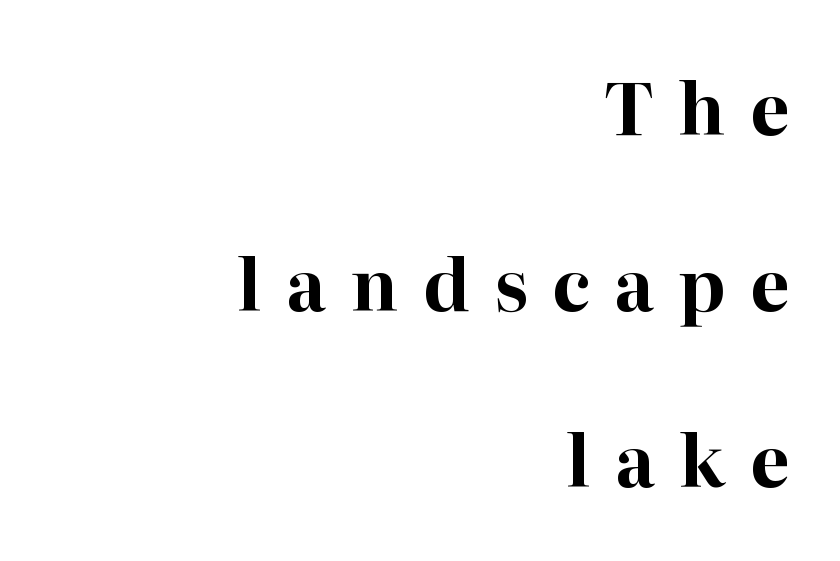
{"serif": "yes", "italic": "no", "bold": "yes", "weight": "bold", "width": "normal", "stroke_contrast": "high", "x_height": "medium", "monospaced": "no", "underline": "no", "align": "right", "line_spacing": "loose", "line_spacing_ratio": 2.48, "letter_spacing": "wide", "letter_spacing_em": 0.34, "glyph_px": 71}
